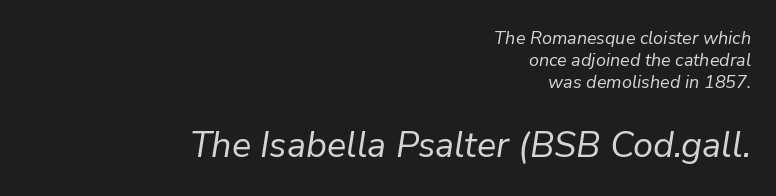
The image shows 36 px regular-weight type, italic (leaning right); set right-aligned, line spacing 1.23x, normal letter spacing, not underlined; the second (bottom) block is 2.0x larger; low stroke contrast and a medium x-height.
